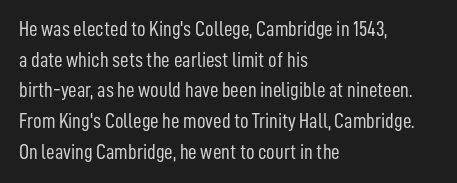
The strip under each line holds only bare page. The lines in this sample share a left origin and differ only in where they stop. The block of text has a typical density, with ordinary space between rows. A typesetter would call this zero additional tracking. Each stroke keeps to a modest, everyday thickness or less. Style check: upright.
